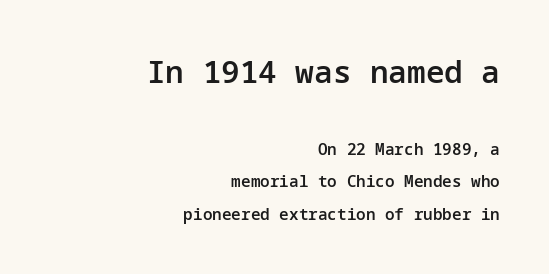
Every row of glyphs terminates at an identical x-position on the right. Heft: intermediate — a semibold. Vertically, the passage feels expansive, rows floating well apart. The axis of the letterforms is exactly vertical. Check the space under the baseline: it is left empty. The letters carry no serifs — their stems end cleanly without finishing strokes.
